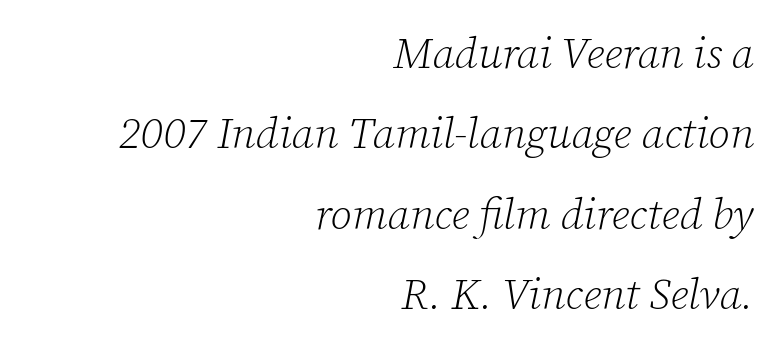
{"serif": "yes", "italic": "yes", "lean": "right", "slant_degrees": 12, "bold": "no", "weight": "light", "width": "normal", "stroke_contrast": "low", "x_height": "medium", "monospaced": "no", "underline": "no", "align": "right", "line_spacing_ratio": 1.87, "letter_spacing": "normal", "letter_spacing_em": 0.0, "glyph_px": 43}
